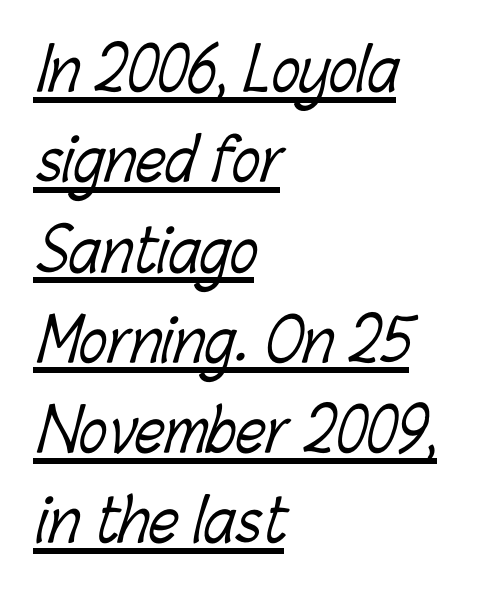
Q: Is the text bold? A: No.
Q: Is the text underlined? A: Yes.
Q: How is the paragraph aligned? A: Left-aligned.
Q: Is the spacing between letters normal or unusually wide? A: Normal.
Q: Is the spacing between lines tight, normal or loose? A: Normal.
Q: Width (condensed, normal, or wide)? A: Condensed.
Q: Stroke contrast? A: Low.
Q: x-height? A: Medium.
Q: Monospaced? A: No.
